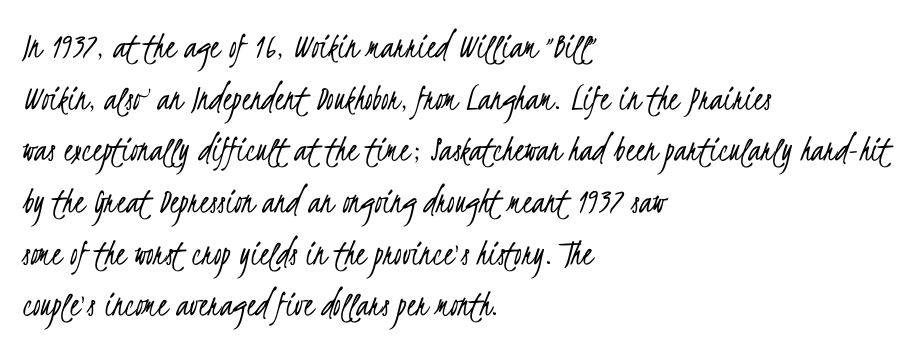
The image shows 38 px light, condensed sans-serif type; set left-aligned, normal line spacing (1.36x), normal letter spacing, not underlined; low stroke contrast and a small x-height.
